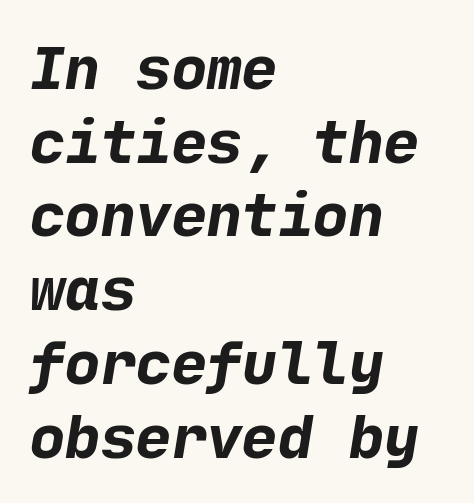
Q: Is the text bold? A: Yes.
Q: Is the typeface a serif or a sans-serif typeface? A: Sans-serif.
Q: Is the text underlined? A: No.
Q: How is the paragraph aligned? A: Left-aligned.
Q: Is the spacing between letters normal or unusually wide? A: Normal.
Q: Is the spacing between lines tight, normal or loose? A: Normal.
Q: Width (condensed, normal, or wide)? A: Normal.
Q: Stroke contrast? A: Low.
Q: x-height? A: Medium.
